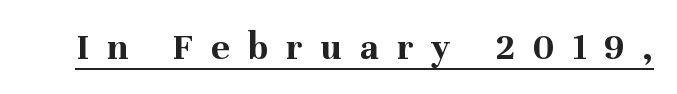
A typesetter would call this proportional, since set widths differ per character. Has an underline been added? It has. Heft: maximum for text — a bold. Is the letter spacing exaggerated? Yes — the characters are pushed far apart. The font's upright variant was chosen for this text.
